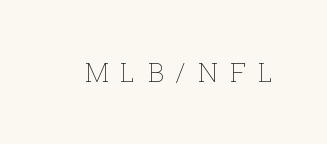
A bare baseline throughout the passage. Every character sits straight up, as roman type does. Tracking value appears strongly positive — letters spread wide. The font is comparable to plain body text, perhaps lighter.
